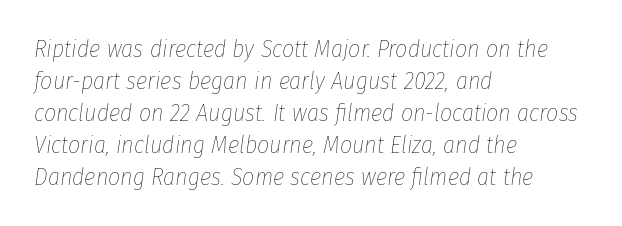
{"italic": "yes", "lean": "right", "slant_degrees": 8, "bold": "no", "underline": "no", "align": "left", "line_spacing": "normal", "line_spacing_ratio": 1.33, "letter_spacing": "normal", "letter_spacing_em": 0.0, "glyph_px": 24}
